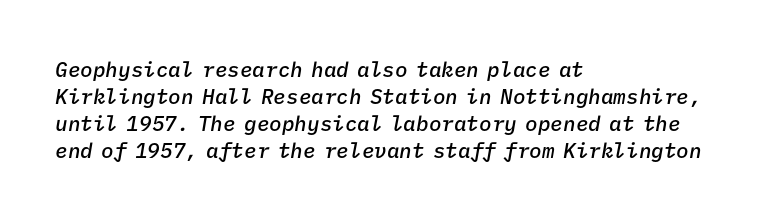
Each row of text sits above clean, open space. Characters are canted at an angle relative to the baseline's perpendicular. Nothing unusual about the tracking: characters are spaced as the font intends. This is the in-between weight designers call semibold or demi. The designer left line spacing at the default. The typesetter chose a ragged-right arrangement here.
